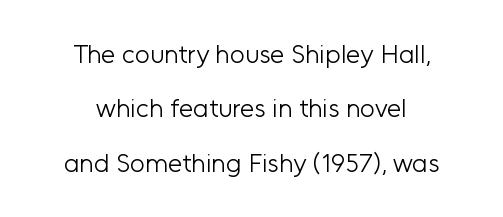
The image shows 26 px text type, upright; set centered, loose line spacing (2.09x), normal letter spacing, not underlined.
